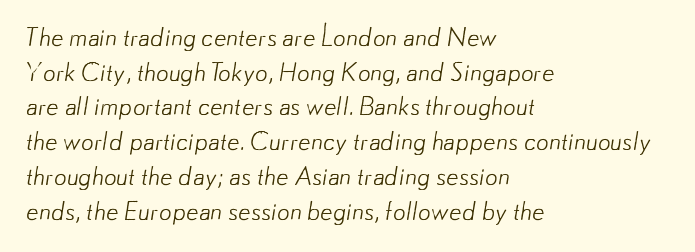
These lines keep a tight, regular rhythm from letter to letter. Quick note: underline off. This sample is left-justified, so line endings fall wherever the words run out. The cut favours lightness, reaching ordinary text weight at its darkest. Leading matches the norm, producing a regular column.
